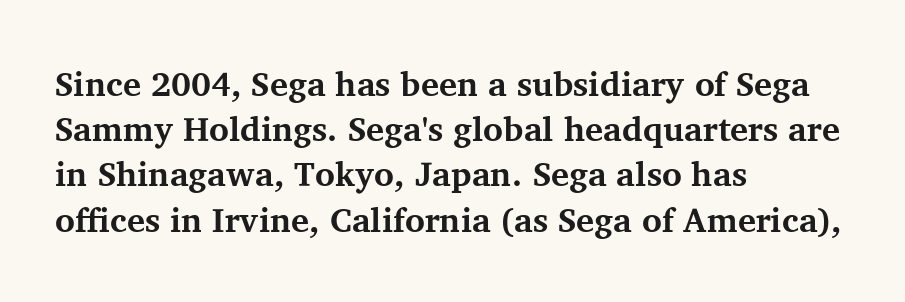
Q: Is the text bold? A: Yes.
Q: Is the text italic (slanted)? A: No, it is upright.
Q: Is the typeface a serif or a sans-serif typeface? A: Serif.
Q: Is the text underlined? A: No.
Q: How is the paragraph aligned? A: Left-aligned.
Q: Is the spacing between letters normal or unusually wide? A: Normal.
Q: Is the spacing between lines tight, normal or loose? A: Normal.
Q: Width (condensed, normal, or wide)? A: Normal.
Q: Stroke contrast? A: Medium.
Q: x-height? A: Medium.
Q: Monospaced? A: No.
